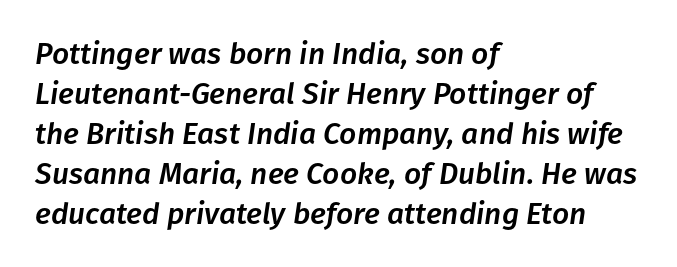
The image shows 30 px text type, italic (leaning right); set left-aligned, normal line spacing (1.33x), normal letter spacing, not underlined; low stroke contrast and a medium x-height.
